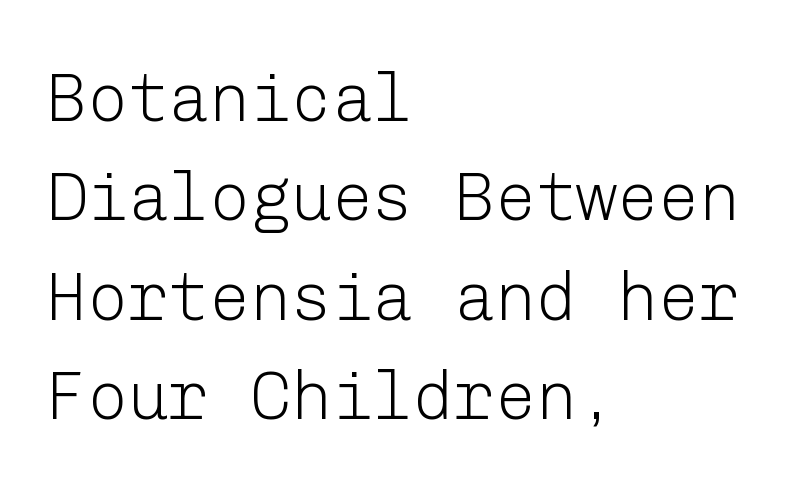
{"serif": "no", "italic": "no", "bold": "no", "weight": "light", "width": "normal", "stroke_contrast": "low", "x_height": "medium", "underline": "no", "align": "left", "line_spacing": "normal", "line_spacing_ratio": 1.46, "letter_spacing": "normal", "letter_spacing_em": 0.0, "glyph_px": 68}
